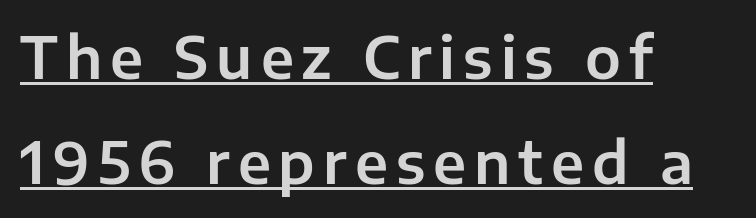
Q: Is the text italic (slanted)? A: No, it is upright.
Q: Is the typeface a serif or a sans-serif typeface? A: Sans-serif.
Q: Is the text underlined? A: Yes.
Q: How is the paragraph aligned? A: Left-aligned.
Q: Width (condensed, normal, or wide)? A: Normal.
Q: Stroke contrast? A: Low.
Q: x-height? A: Medium.
Q: Monospaced? A: No.
